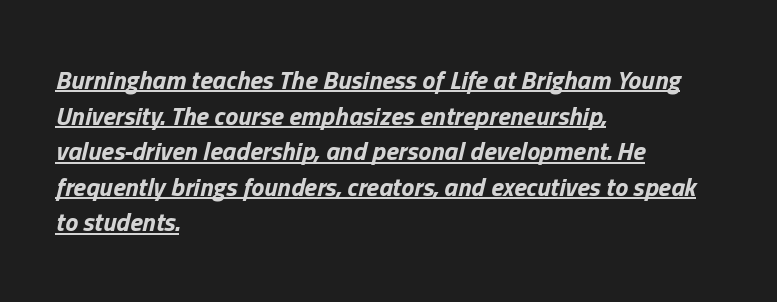
Looks like someone drew a line under every word here. Baseline-to-baseline distance is the conventional proportion of letter height. These lines keep a tight, regular rhythm from letter to letter. Caption: multi-line text, flush left, ragged right. Characters are canted at an angle relative to the baseline's perpendicular.
